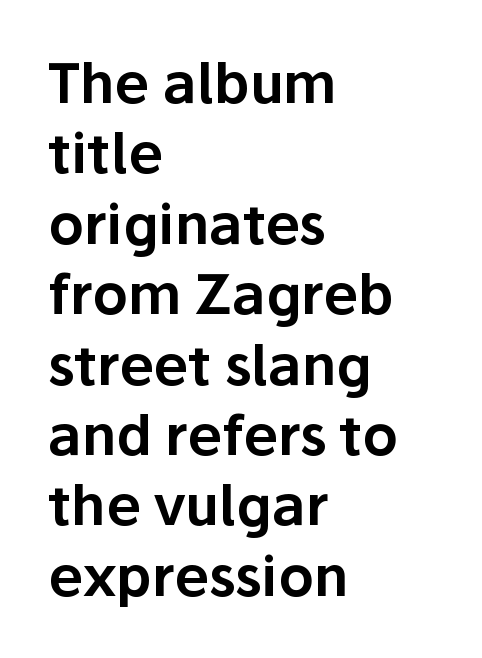
Q: Is the text italic (slanted)? A: No, it is upright.
Q: Is the typeface a serif or a sans-serif typeface? A: Sans-serif.
Q: Is the text underlined? A: No.
Q: How is the paragraph aligned? A: Left-aligned.
Q: Is the spacing between letters normal or unusually wide? A: Normal.
Q: Is the spacing between lines tight, normal or loose? A: Normal.
Q: Width (condensed, normal, or wide)? A: Normal.
Q: Stroke contrast? A: Low.
Q: x-height? A: Medium.
Q: Monospaced? A: No.
